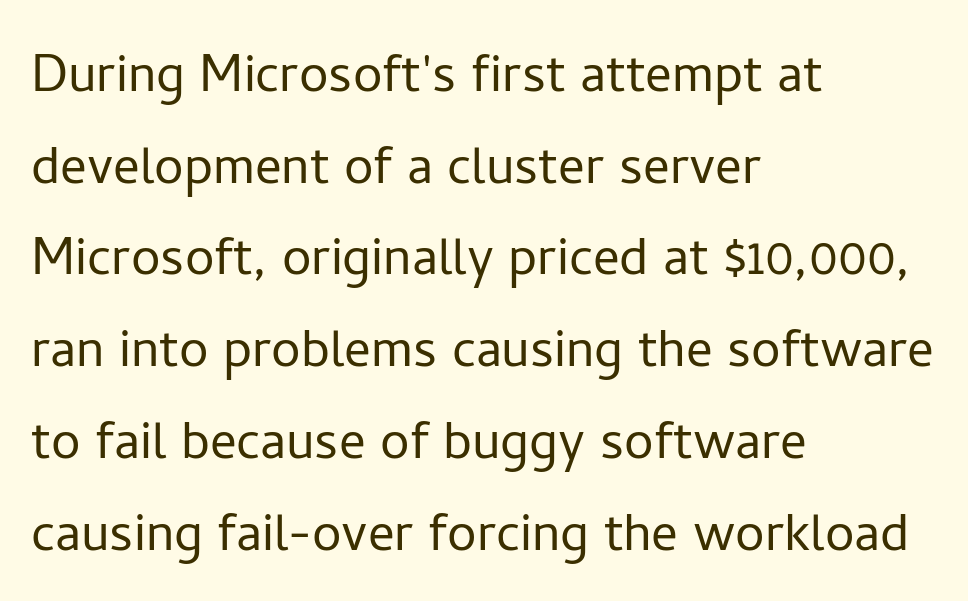
The gap between lines stays unmarked. The lettering stays uniformly vertical, giving the passage a roman look. Heaviness? Minimal to ordinary, like unemphasized prose. Alignment: flush left. The horizontal fit of the characters is conventional and even.
